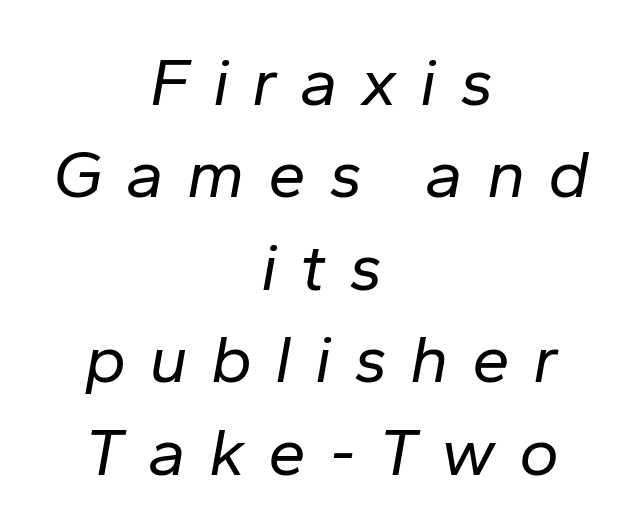
The image shows 68 px regular-weight type, italic (leaning right); set centered, normal line spacing (1.36x), unusually wide letter spacing (+0.34 em), not underlined; low stroke contrast and a medium x-height.
